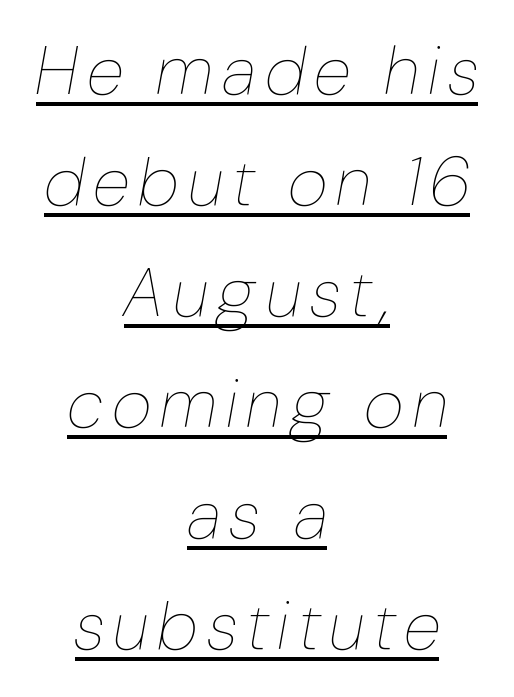
Slanted lettering throughout. Notice how a bar underscores the lettering throughout. The passage shown is typed in a proportional face where columns would drift. The cut favours lightness, reaching ordinary text weight at its darkest. Compared with typical paragraphs, the rows here are spaced about the same.
